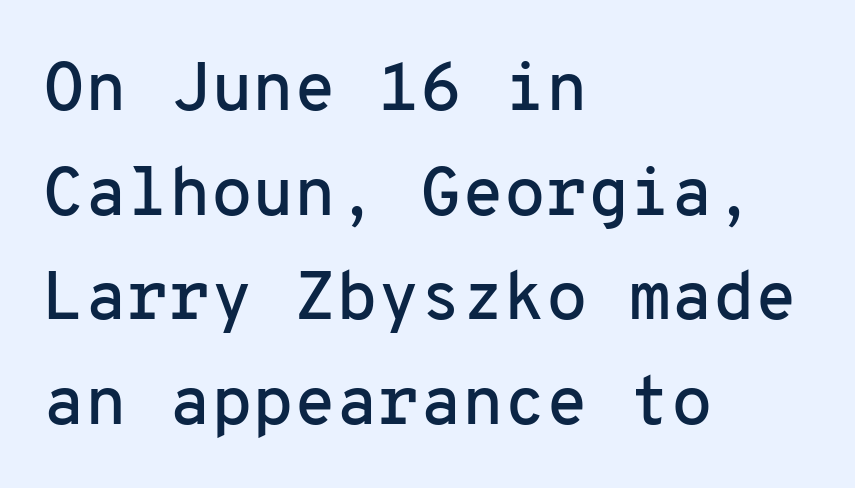
Q: Is the text italic (slanted)? A: No, it is upright.
Q: Is the typeface a serif or a sans-serif typeface? A: Sans-serif.
Q: Is the text underlined? A: No.
Q: How is the paragraph aligned? A: Left-aligned.
Q: Is the spacing between letters normal or unusually wide? A: Normal.
Q: Is the spacing between lines tight, normal or loose? A: Normal.
Q: Width (condensed, normal, or wide)? A: Normal.
Q: Stroke contrast? A: Low.
Q: x-height? A: Medium.
Q: Monospaced? A: Yes.
